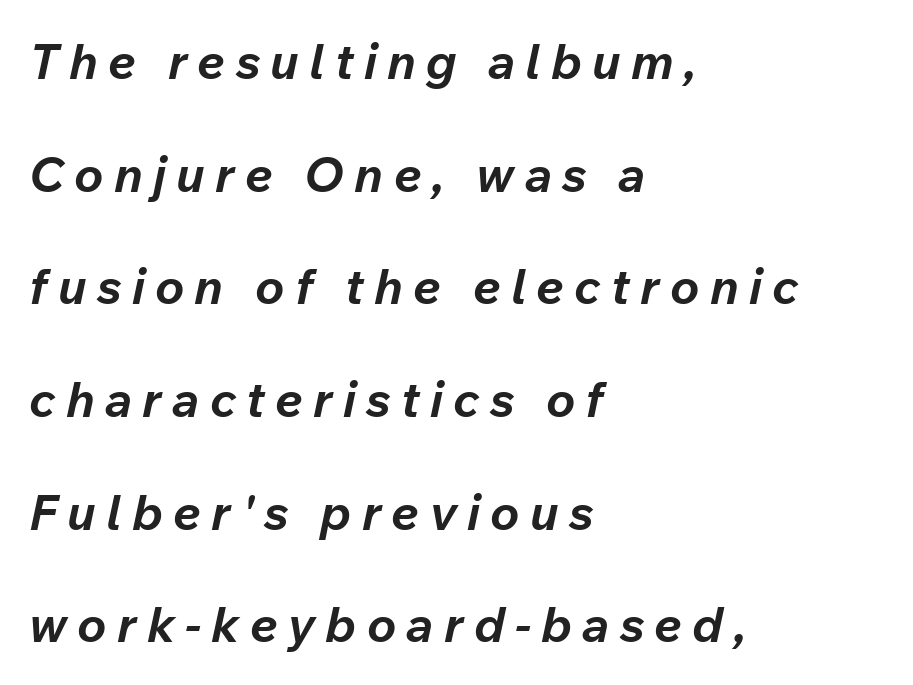
Q: Is the text bold? A: Yes.
Q: Is the text italic (slanted)? A: Yes, it leans right by about 12 degrees.
Q: Is the text underlined? A: No.
Q: How is the paragraph aligned? A: Left-aligned.
Q: Is the spacing between letters normal or unusually wide? A: Unusually wide.
Q: Is the spacing between lines tight, normal or loose? A: Loose.
Q: Width (condensed, normal, or wide)? A: Normal.
Q: Stroke contrast? A: Low.
Q: x-height? A: Medium.
Q: Monospaced? A: No.
